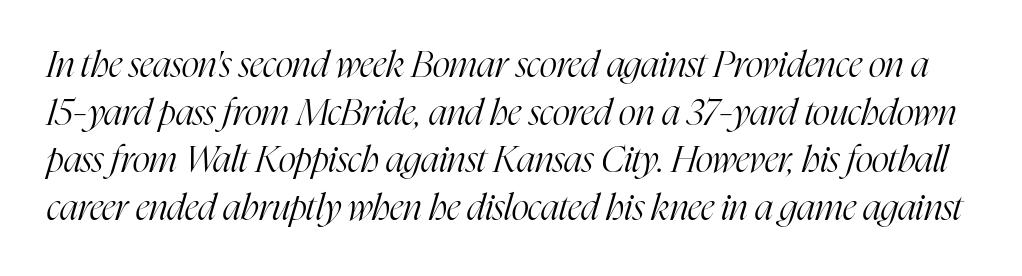
The image shows 37 px light, condensed serif type, italic (leaning right); set normal line spacing (1.29x), normal letter spacing, not underlined; high stroke contrast and a medium x-height.
